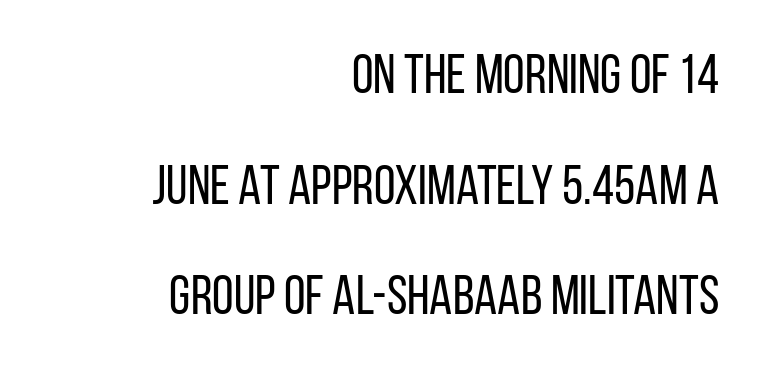
Stroke terminals: plain, sans-serif. The compositor pushed each line to the right boundary. The face used here is proportionally spaced, like ordinary book or web type. Heft: none added — not bold.
